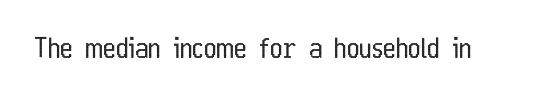
{"italic": "no", "bold": "no", "underline": "no", "letter_spacing": "normal", "letter_spacing_em": 0.0, "glyph_px": 27}
